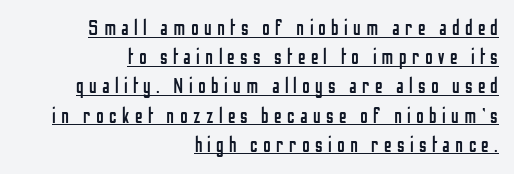
The image shows 21 px text type, upright; set right-aligned, normal line spacing (1.39x), unusually wide letter spacing (+0.25 em), underlined.
